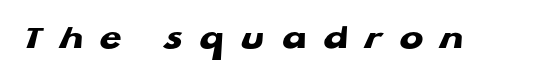
{"serif": "no", "bold": "yes", "weight": "heavy", "width": "wide", "stroke_contrast": "low", "x_height": "medium", "monospaced": "no", "underline": "no", "letter_spacing": "wide", "letter_spacing_em": 0.49, "glyph_px": 35}
